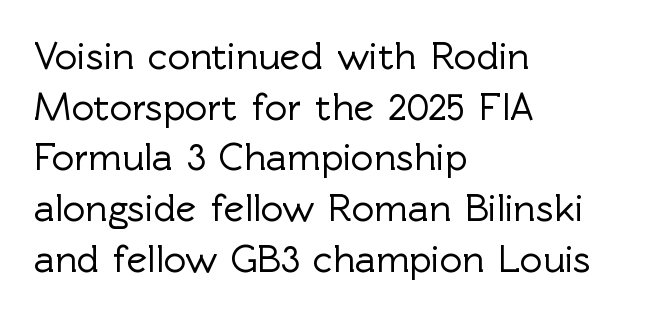
The type sits square on the baseline with zero lean. The space between consecutive lines is moderate. Students, note that the glyphs here touch the page at normal intervals. Each line starts at the same left margin while the right side varies. Character widths vary here, with narrow letters taking less room than wide ones.
